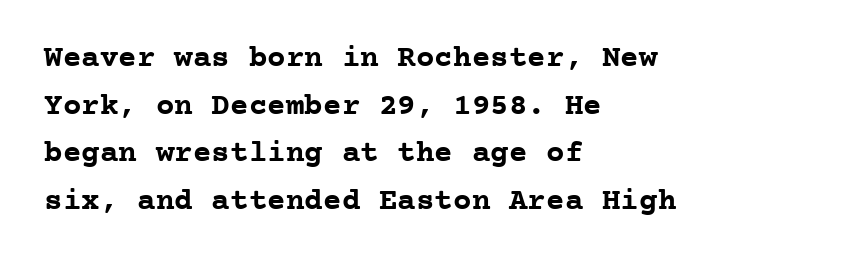
Q: Is the text bold? A: Yes.
Q: Is the text italic (slanted)? A: No, it is upright.
Q: Is the typeface a serif or a sans-serif typeface? A: Serif.
Q: Is the text underlined? A: No.
Q: How is the paragraph aligned? A: Left-aligned.
Q: Is the spacing between letters normal or unusually wide? A: Normal.
Q: Is the spacing between lines tight, normal or loose? A: Normal.
Q: Width (condensed, normal, or wide)? A: Normal.
Q: Stroke contrast? A: Low.
Q: x-height? A: Medium.
Q: Monospaced? A: Yes.
